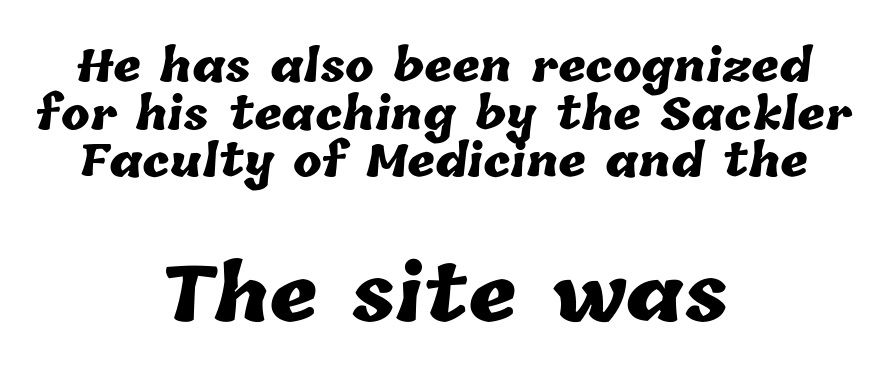
Decoration check: the copy has no underline. Weight: bold. Nobody touched the tracking dial on this one. The face used here appears at its bigger size in the lower chunk.
